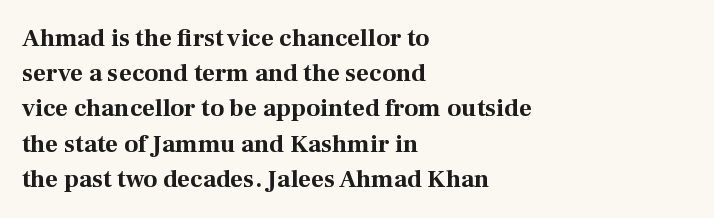
The image shows 25 px bold type, upright; set left-aligned, normal line spacing (1.41x), normal letter spacing, not underlined.
